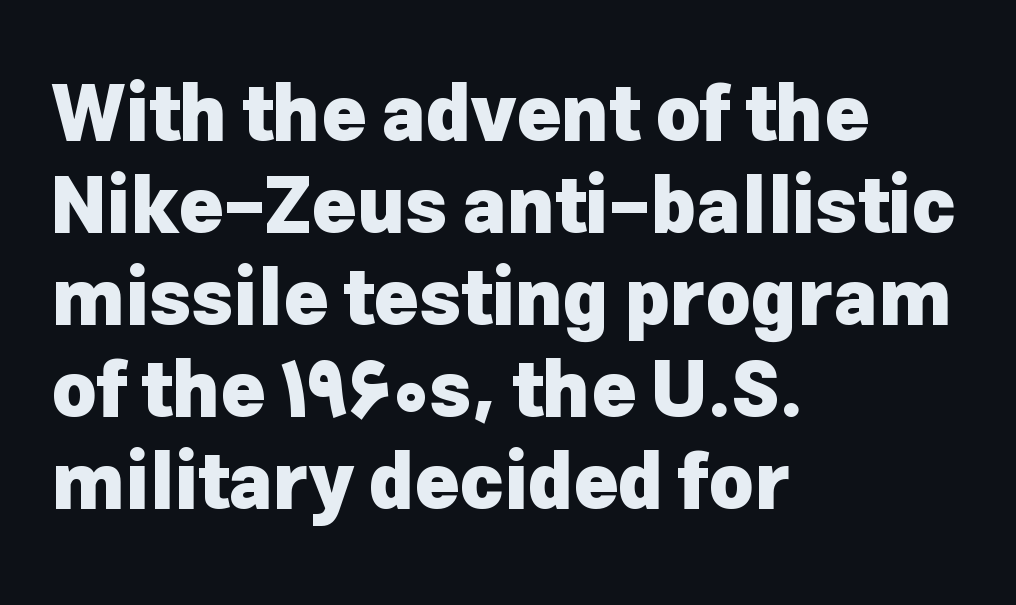
{"serif": "no", "italic": "no", "bold": "yes", "weight": "heavy", "width": "normal", "stroke_contrast": "low", "x_height": "medium", "monospaced": "no", "underline": "no", "align": "left", "line_spacing_ratio": 1.21, "letter_spacing": "normal", "letter_spacing_em": 0.0, "glyph_px": 76}
